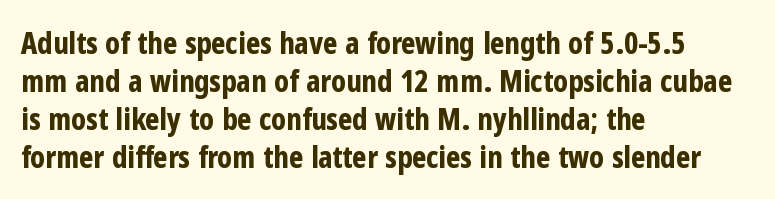
Q: Is the text bold? A: Yes.
Q: Is the text italic (slanted)? A: No, it is upright.
Q: Is the typeface a serif or a sans-serif typeface? A: Sans-serif.
Q: Is the text underlined? A: No.
Q: How is the paragraph aligned? A: Left-aligned.
Q: Is the spacing between letters normal or unusually wide? A: Normal.
Q: Is the spacing between lines tight, normal or loose? A: Normal.
Q: Width (condensed, normal, or wide)? A: Condensed.
Q: Stroke contrast? A: Low.
Q: x-height? A: Medium.
Q: Monospaced? A: No.
